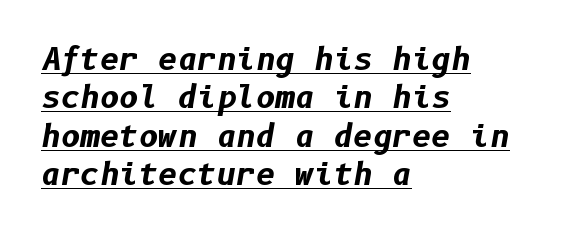
An italicized treatment has been applied to the whole sample. This is heavy type, rendered in bold. The typesetter has applied underlining to the passage shown. Normally led — the rows are evenly, conventionally spaced. How are the letters spaced? Ordinarily, with no added tracking. This sample is left-justified, so line endings fall wherever the words run out.
